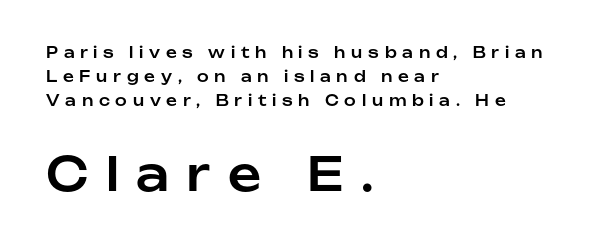
The image shows 46 px sans-serif type, upright; set left-aligned, normal line spacing (1.6x), unusually wide letter spacing (+0.38 em), not underlined; the second (bottom) block is 3.07x larger; low stroke contrast and a medium x-height.
